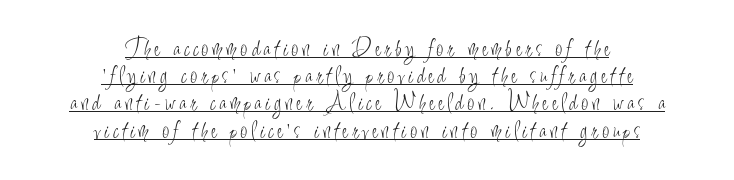
The image shows 25 px text type; set centered, tight line spacing (1.09x), underlined.
